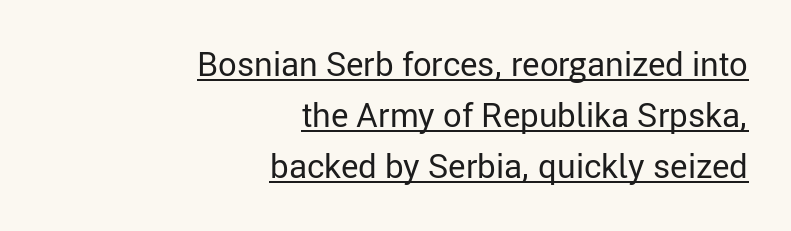
Characters follow at the spacing the type designer built in. Posture: vertical. Classification — sans serif. A rule runs beneath these lines of type. The paragraph has a hard right edge and a soft left edge. Unbolded letterforms with no extra heft.
